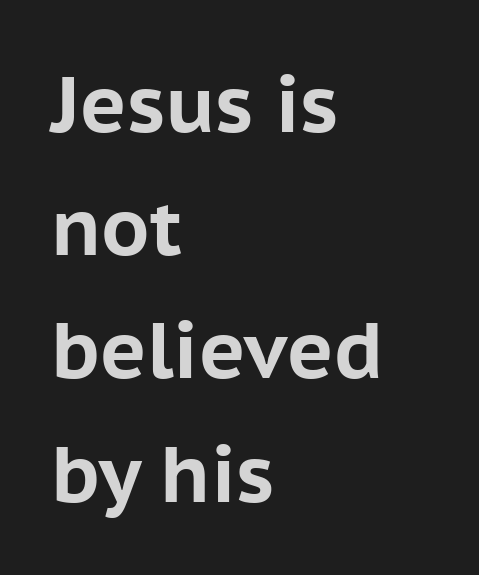
The image shows 79 px bold sans-serif type, upright; set left-aligned, normal line spacing (1.56x), normal letter spacing, not underlined; low stroke contrast and a medium x-height.
